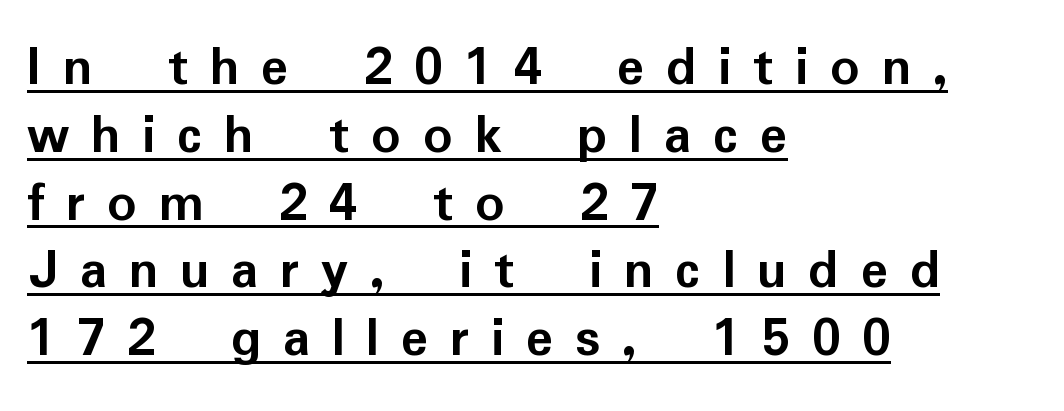
A typesetter would label this face a sans. Does extra space separate the letters? Yes, quite a lot of it. Notice how the passage keeps a crisp vertical edge on the left only. Proportional: the letters do not fall into vertical columns. A dark, heavy texture on the line: the type is bold. These characters rest on top of a visible drawn line.
